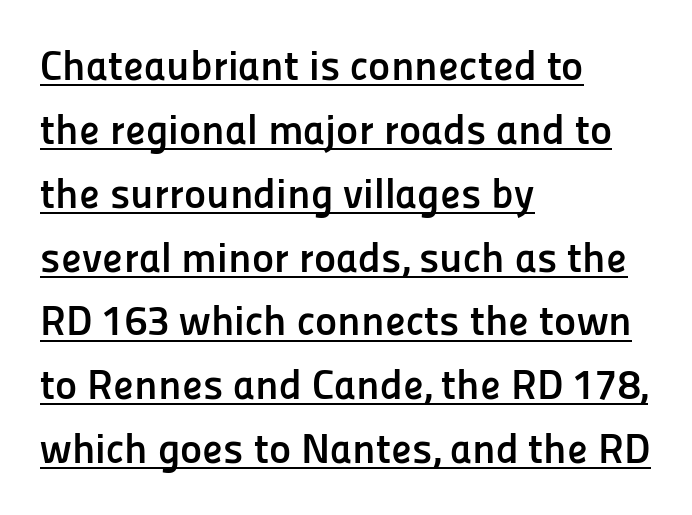
{"serif": "no", "italic": "no", "bold": "yes", "weight": "semibold", "width": "normal", "stroke_contrast": "low", "x_height": "medium", "monospaced": "no", "underline": "yes", "align": "left", "line_spacing": "normal", "line_spacing_ratio": 1.52, "letter_spacing": "normal", "letter_spacing_em": 0.0, "glyph_px": 42}
